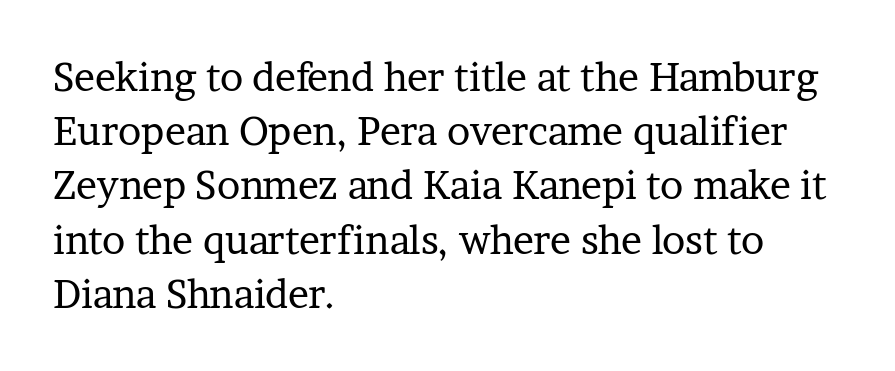
{"serif": "yes", "italic": "no", "bold": "no", "weight": "regular", "width": "normal", "stroke_contrast": "low", "x_height": "medium", "monospaced": "no", "underline": "no", "align": "left", "line_spacing": "normal", "line_spacing_ratio": 1.39, "letter_spacing": "normal", "letter_spacing_em": 0.0, "glyph_px": 39}
